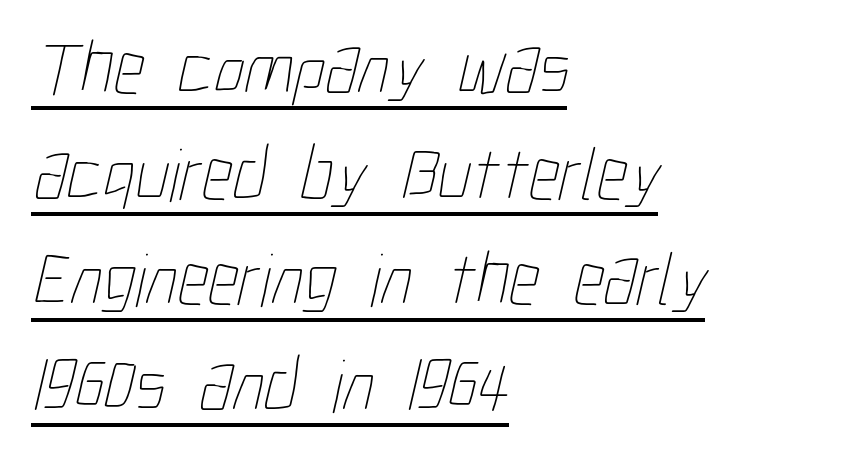
Q: Is the text bold? A: No.
Q: Is the text underlined? A: Yes.
Q: How is the paragraph aligned? A: Left-aligned.
Q: Is the spacing between letters normal or unusually wide? A: Normal.
Q: Is the spacing between lines tight, normal or loose? A: Normal.
Q: Width (condensed, normal, or wide)? A: Condensed.
Q: Stroke contrast? A: Low.
Q: x-height? A: Medium.
Q: Monospaced? A: No.
